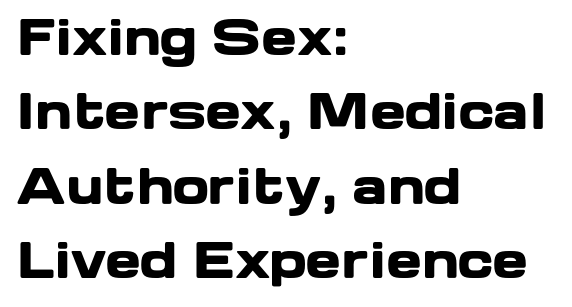
The image shows 48 px heavy, wide sans-serif type, upright; set left-aligned, normal line spacing (1.55x), normal letter spacing, not underlined; low stroke contrast and a medium x-height.
